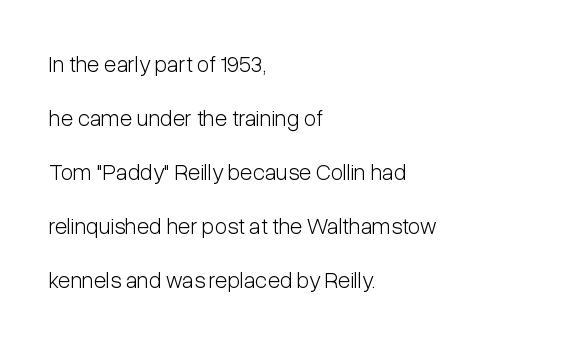
The image shows 23 px text type, upright; set left-aligned, loose line spacing (2.35x), normal letter spacing, not underlined.
